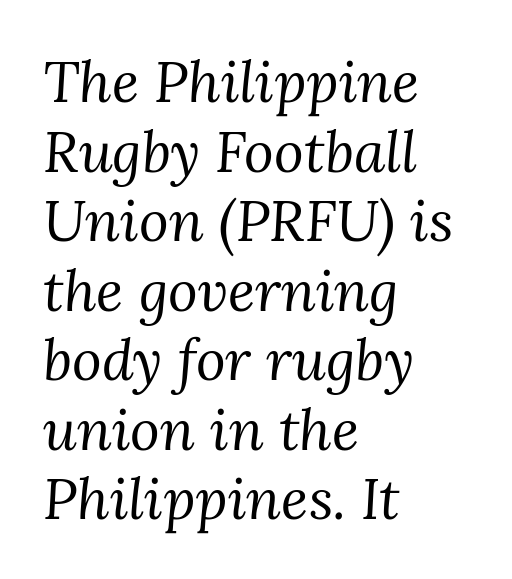
Q: Is the text bold? A: No.
Q: Is the text italic (slanted)? A: Yes, it leans right by about 3 degrees.
Q: Is the typeface a serif or a sans-serif typeface? A: Serif.
Q: Is the text underlined? A: No.
Q: How is the paragraph aligned? A: Left-aligned.
Q: Is the spacing between letters normal or unusually wide? A: Normal.
Q: Width (condensed, normal, or wide)? A: Normal.
Q: Stroke contrast? A: Medium.
Q: x-height? A: Medium.
Q: Monospaced? A: No.
